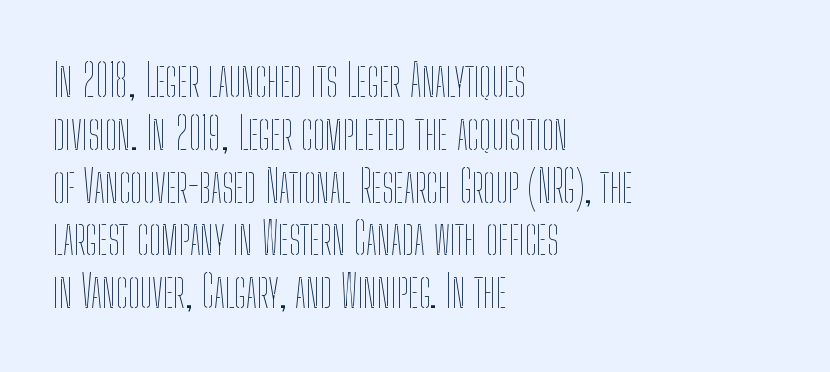
A clean baseline with only descenders dipping below it. On a weight scale, this lands at 450 or below. Tall strokes in this sample are plumb rather than angled. Nobody touched the tracking dial on this one. These lines stack with their left ends in a neat column. Here the designer chose a conventional face with non-uniform glyph widths.
